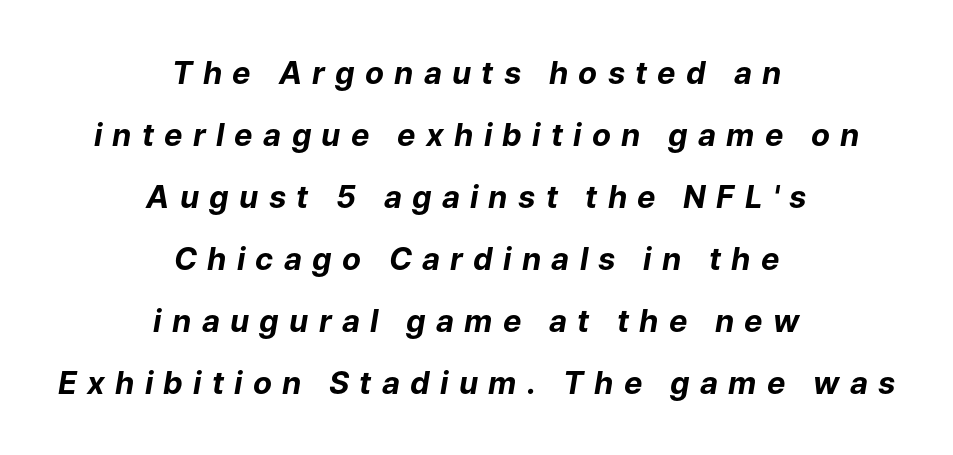
The image shows 31 px bold type, italic (leaning right); set centered, loose line spacing (2.0x), unusually wide letter spacing (+0.33 em), not underlined; low stroke contrast and a medium x-height.
